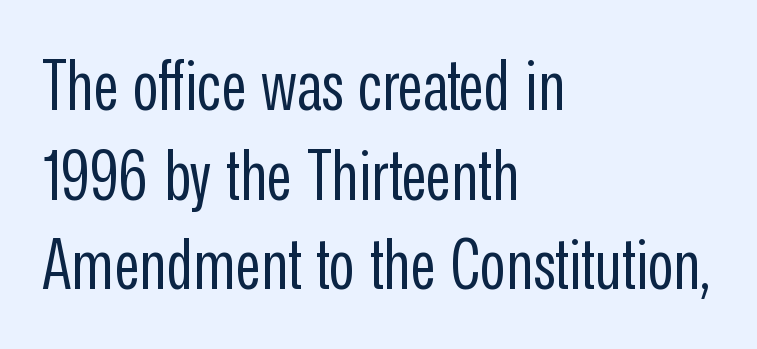
This sample uses plain, unmodified letter spacing. Any mark beneath the type? The region is blank. Is the type heavy? It reads as light-to-regular instead. Leading: standard. Each letter keeps its own natural width here, so spacing adapts to shape.
